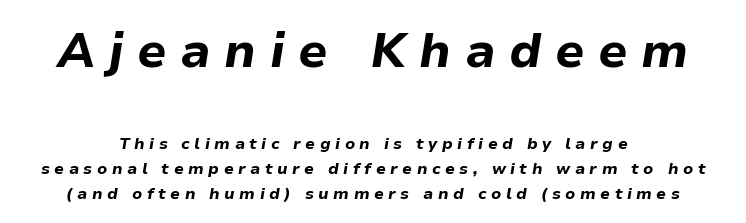
The rendering positions every line midway between the sides. Tall strokes in this sample are angled rather than plumb. The leading is moderate, giving the passage an even texture. Do the characters align in a grid? No, the font is proportional. Anything drawn beneath the words? Only blank space. The rendering inserts visible extra space after every character.
